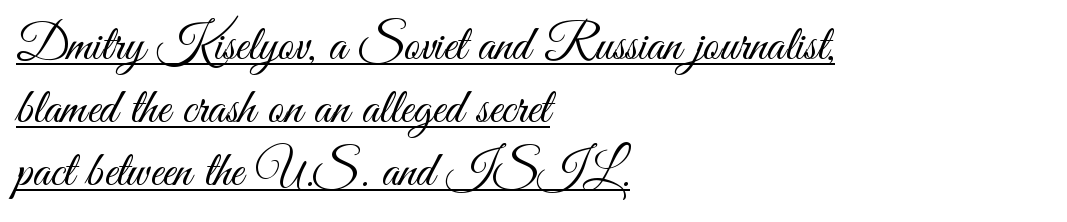
The font family rendered here belongs to the sans-serif group. A normal amount of white space separates one row of letters from the next. All the whitespace from short lines collects on the right. These lines are rendered in a variable-pitch font. The typesetter has applied underlining to the passage shown.
